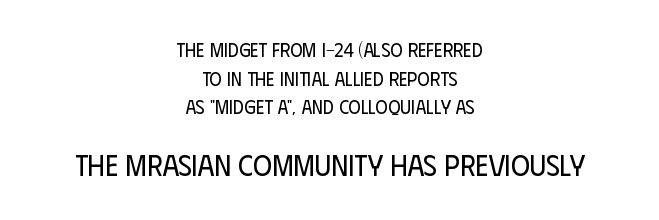
Beneath every word, the page is bare. A student would notice the bottom passage is typeset larger than what precedes it. Proportional: the letters do not fall into vertical columns. You can tell it's not italic because the verticals are truly vertical. Baseline-to-baseline distance is the conventional proportion of letter height. The typeface chosen for these lines omits serifs.
